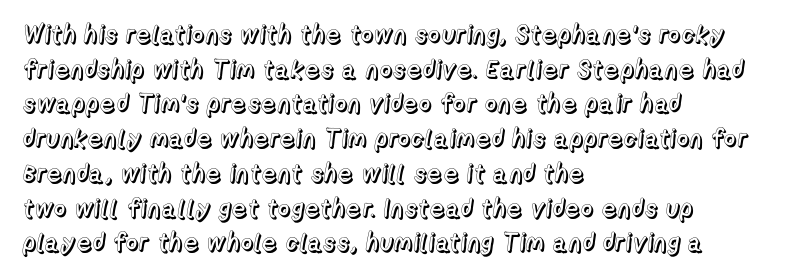
Has an underline been added? It has not. Observe the ordinary spacing: letters are neighbours, not strangers. What's the leading like? Ordinary, nothing unusual. Reading down the block, your eye returns to a fixed left position each line.
